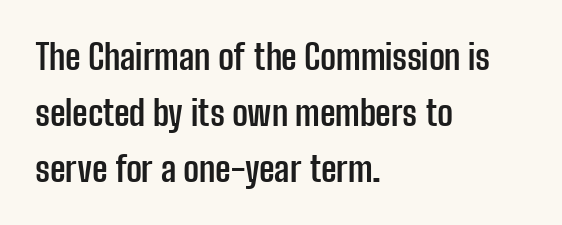
The image shows 35 px semibold, condensed sans-serif type, upright; set left-aligned, normal line spacing (1.6x), normal letter spacing, not underlined; low stroke contrast and a medium x-height.
